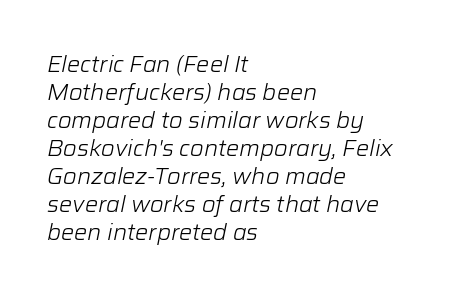
{"italic": "yes", "lean": "right", "slant_degrees": 12, "bold": "no", "underline": "no", "align": "left", "line_spacing": "normal", "line_spacing_ratio": 1.27, "letter_spacing": "normal", "letter_spacing_em": 0.0, "glyph_px": 22}
